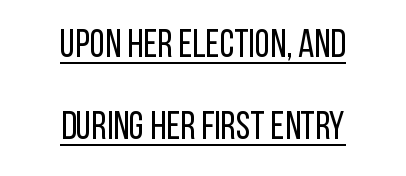
Teacher's note: observe the equal gaps on both sides — that is centered alignment. The rendered words wear a rule along their underside. If you measured baseline to baseline, you'd find a long distance. Each stroke keeps to a modest, everyday thickness or less. Each letter keeps its own natural width here, so spacing adapts to shape.
